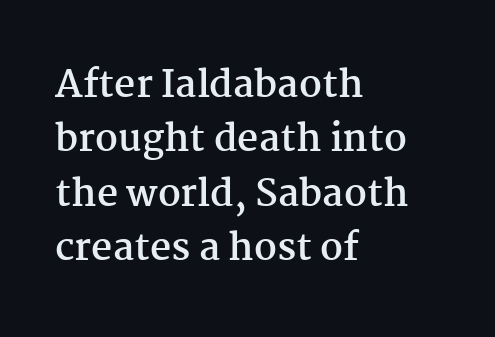
The image shows 37 px semibold serif type, upright; set left-aligned, normal line spacing (1.47x), normal letter spacing, not underlined; medium stroke contrast and a medium x-height.
